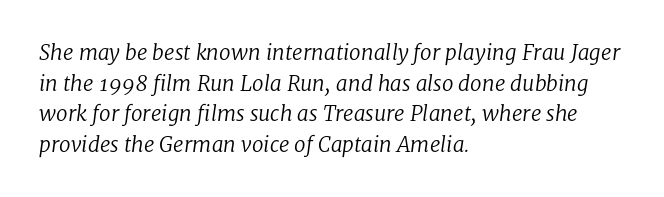
{"italic": "yes", "lean": "right", "slant_degrees": 8, "bold": "no", "underline": "no", "align": "left", "line_spacing": "normal", "line_spacing_ratio": 1.46, "letter_spacing": "normal", "letter_spacing_em": 0.0, "glyph_px": 21}
